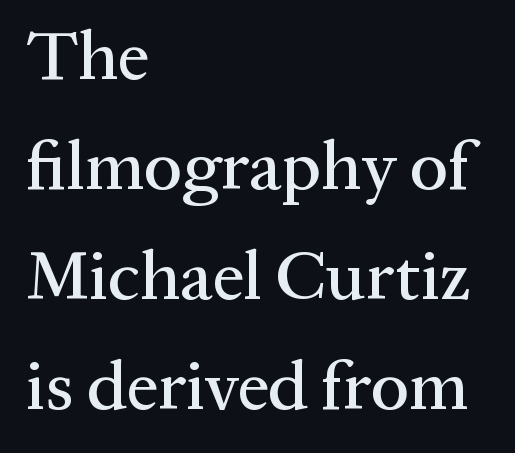
{"serif": "yes", "italic": "no", "width": "normal", "stroke_contrast": "medium", "x_height": "medium", "monospaced": "no", "underline": "no", "align": "left", "line_spacing": "normal", "line_spacing_ratio": 1.57, "letter_spacing": "normal", "letter_spacing_em": 0.0, "glyph_px": 70}
